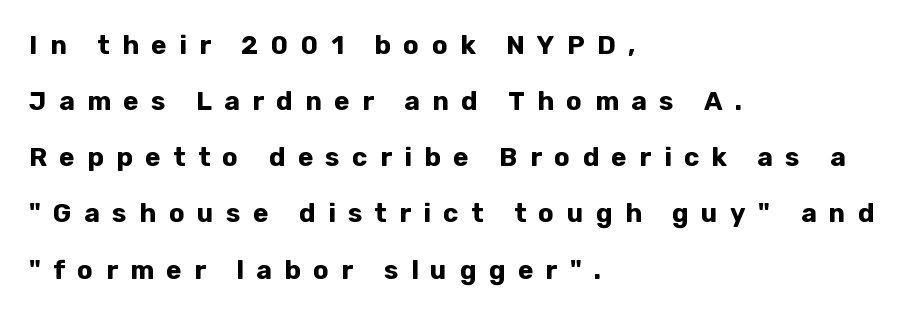
Q: Is the text bold? A: Yes.
Q: Is the text italic (slanted)? A: No, it is upright.
Q: Is the text underlined? A: No.
Q: How is the paragraph aligned? A: Left-aligned.
Q: Is the spacing between letters normal or unusually wide? A: Unusually wide.
Q: Is the spacing between lines tight, normal or loose? A: Loose.
